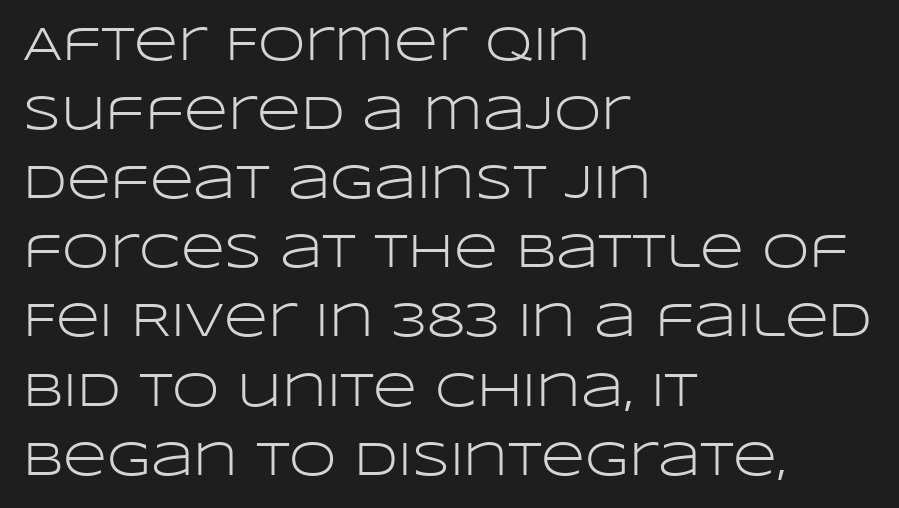
The image shows 48 px light, wide sans-serif type, upright; set left-aligned, normal line spacing (1.44x), normal letter spacing, not underlined; low stroke contrast and a large x-height.
